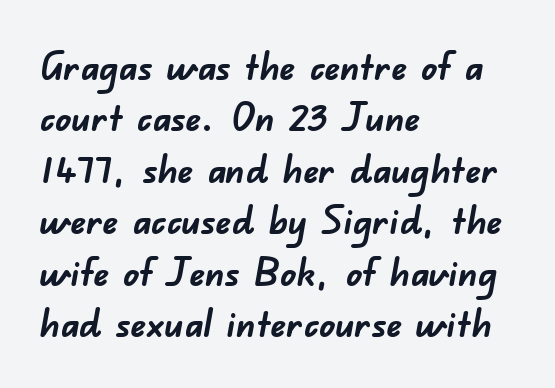
{"serif": "no", "bold": "yes", "weight": "semibold", "width": "normal", "stroke_contrast": "low", "x_height": "small", "monospaced": "no", "underline": "no", "align": "left", "line_spacing": "normal", "line_spacing_ratio": 1.32, "letter_spacing": "normal", "letter_spacing_em": 0.0, "glyph_px": 39}
